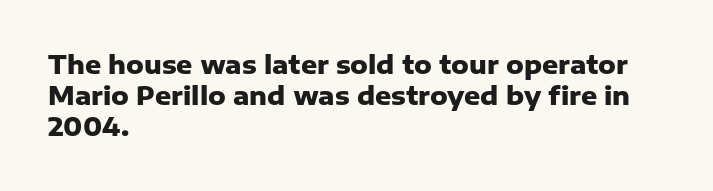
Caption: standard tracking, unaltered. Weight: bold. Line beginnings align vertically; line endings do not. The type sits square on the baseline with zero lean.
